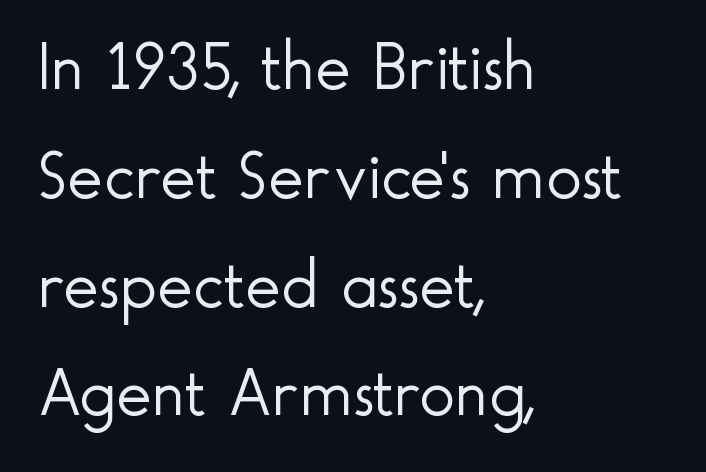
{"serif": "no", "italic": "no", "bold": "no", "weight": "light", "width": "normal", "x_height": "small", "monospaced": "no", "underline": "no", "align": "left", "line_spacing": "normal", "line_spacing_ratio": 1.6, "letter_spacing": "normal", "letter_spacing_em": 0.0, "glyph_px": 68}
